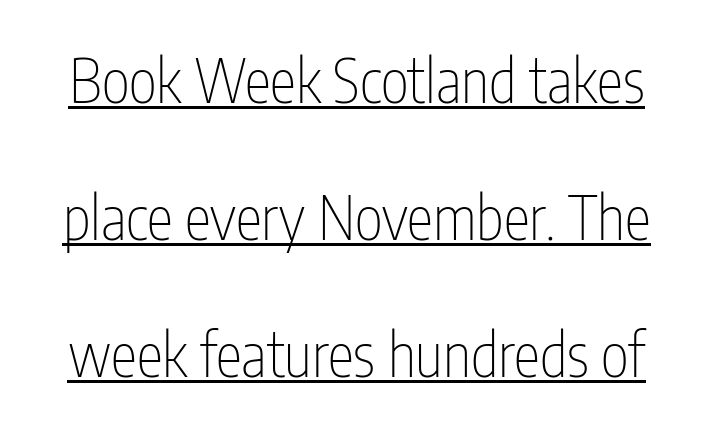
{"serif": "no", "italic": "no", "bold": "no", "weight": "thin", "width": "condensed", "stroke_contrast": "low", "x_height": "medium", "monospaced": "no", "underline": "yes", "line_spacing": "loose", "line_spacing_ratio": 2.28, "letter_spacing": "normal", "letter_spacing_em": 0.0, "glyph_px": 60}
